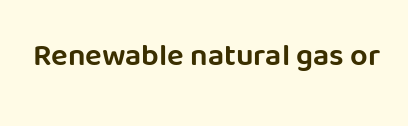
The image shows 31 px sans-serif type, upright; set normal letter spacing, not underlined; low stroke contrast and a large x-height.
